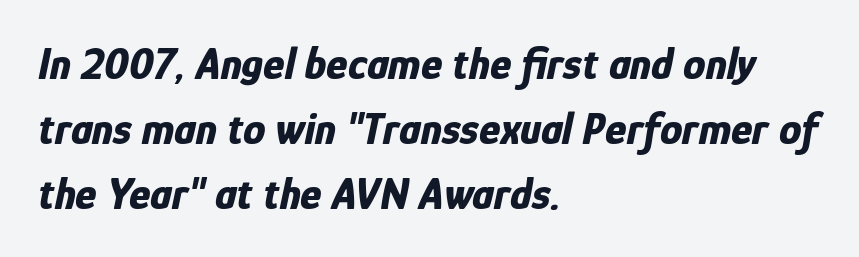
Students, observe: this is what conventionally led text looks like. Default kerning and tracking; the words read as compact shapes. Character widths vary here, with narrow letters taking less room than wide ones. This sample is left-justified, so line endings fall wherever the words run out. Thick stems and heavy bowls — unmistakably bold.
